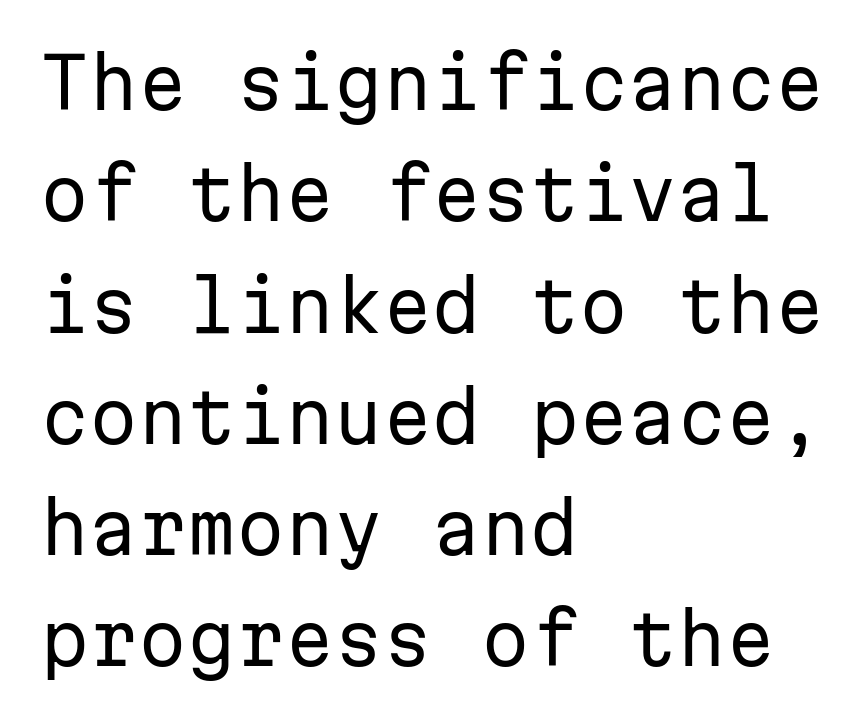
The image shows 70 px regular-weight sans-serif type, upright, monospaced; set left-aligned, normal line spacing (1.59x), normal letter spacing, not underlined; low stroke contrast and a medium x-height.
